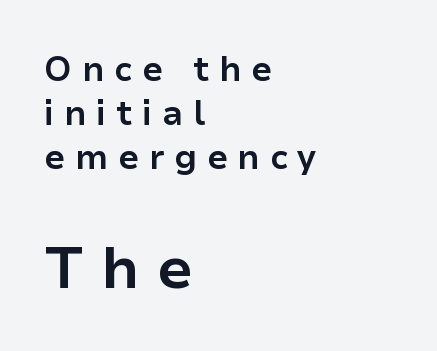
The image shows 59 px bold sans-serif type, upright; set left-aligned, normal line spacing (1.3x), unusually wide letter spacing (+0.29 em), not underlined; the second (bottom) block is 1.74x larger; low stroke contrast and a medium x-height.
